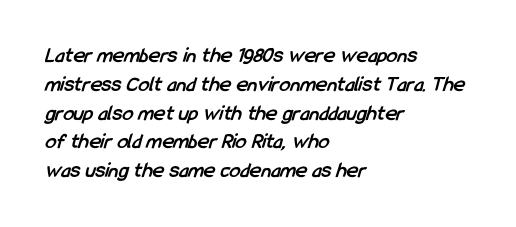
Q: Is the text bold? A: Yes.
Q: Is the text underlined? A: No.
Q: How is the paragraph aligned? A: Left-aligned.
Q: Is the spacing between letters normal or unusually wide? A: Normal.
Q: Is the spacing between lines tight, normal or loose? A: Normal.
